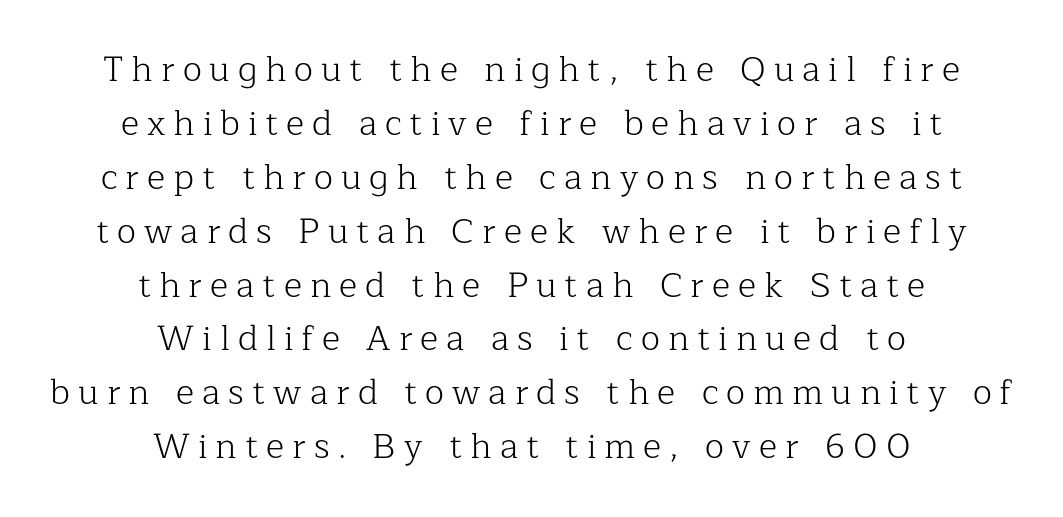
Q: Is the text bold? A: No.
Q: Is the text italic (slanted)? A: No, it is upright.
Q: Is the typeface a serif or a sans-serif typeface? A: Serif.
Q: Is the text underlined? A: No.
Q: How is the paragraph aligned? A: Centered.
Q: Is the spacing between letters normal or unusually wide? A: Unusually wide.
Q: Is the spacing between lines tight, normal or loose? A: Normal.
Q: Width (condensed, normal, or wide)? A: Normal.
Q: Stroke contrast? A: Low.
Q: x-height? A: Medium.
Q: Monospaced? A: No.
